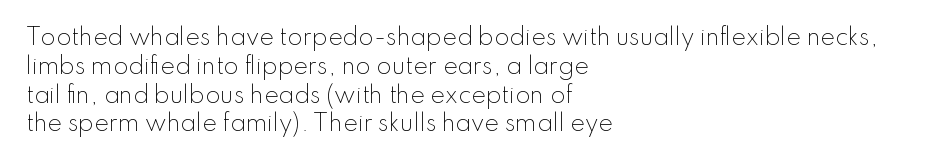
{"italic": "no", "bold": "no", "underline": "no", "align": "left", "line_spacing": "normal", "line_spacing_ratio": 1.31, "letter_spacing": "normal", "letter_spacing_em": 0.0, "glyph_px": 22}
